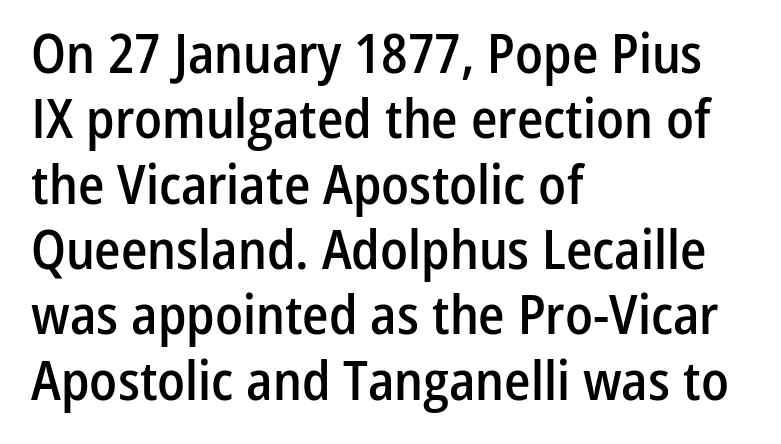
Q: Is the text bold? A: Semi-bold.
Q: Is the text italic (slanted)? A: No, it is upright.
Q: Is the typeface a serif or a sans-serif typeface? A: Sans-serif.
Q: Is the text underlined? A: No.
Q: How is the paragraph aligned? A: Left-aligned.
Q: Is the spacing between letters normal or unusually wide? A: Normal.
Q: Width (condensed, normal, or wide)? A: Condensed.
Q: Stroke contrast? A: Low.
Q: x-height? A: Medium.
Q: Monospaced? A: No.
